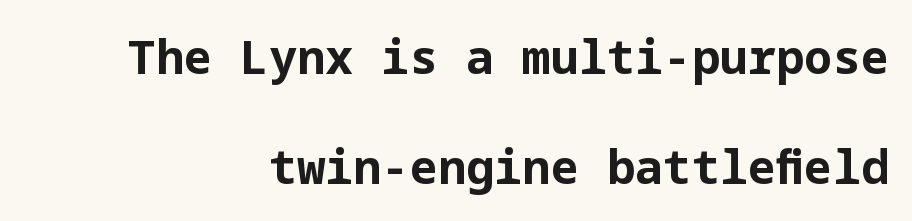
{"serif": "no", "italic": "no", "bold": "yes", "weight": "bold", "width": "normal", "stroke_contrast": "low", "x_height": "medium", "underline": "no", "align": "right", "line_spacing": "loose", "line_spacing_ratio": 2.34, "letter_spacing": "normal", "letter_spacing_em": 0.0, "glyph_px": 47}
